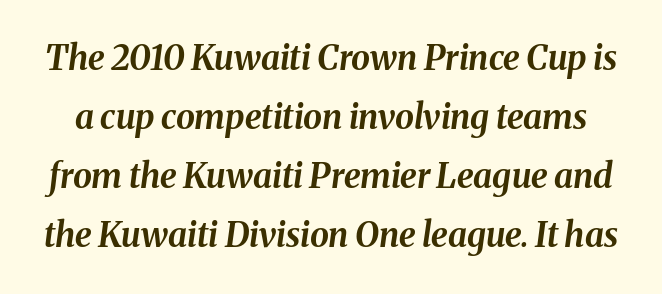
Q: Is the text bold? A: Yes.
Q: Is the text italic (slanted)? A: Yes, it leans right by about 8 degrees.
Q: Is the text underlined? A: No.
Q: Is the spacing between letters normal or unusually wide? A: Normal.
Q: Width (condensed, normal, or wide)? A: Normal.
Q: Stroke contrast? A: Medium.
Q: x-height? A: Medium.
Q: Monospaced? A: No.
